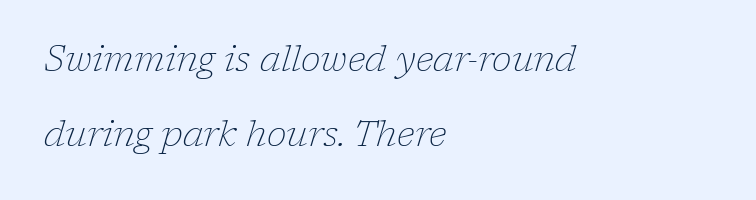
Underlining? Definitely not there. Do the characters align in a grid? No, the font is proportional. You could fit nearly another row in the gap between these rows. Notice how the stems are inclined rather than vertical — that's the hallmark of italics. Spacing between characters is what you'd get straight out of the box.
